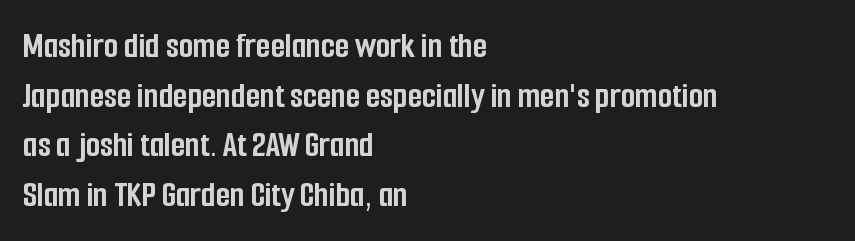
The image shows 37 px semibold, condensed sans-serif type, upright; set left-aligned, normal line spacing (1.34x), normal letter spacing, not underlined; low stroke contrast and a medium x-height.
